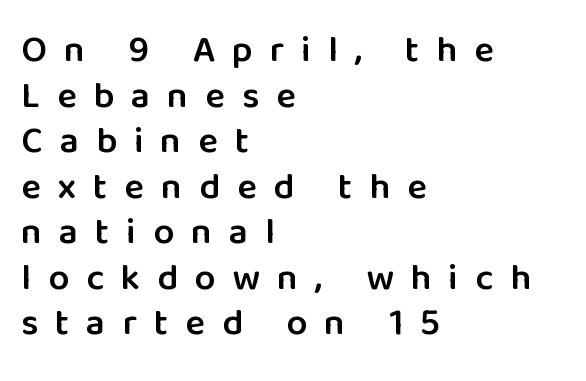
{"serif": "no", "italic": "no", "bold": "semi", "weight": "semibold", "width": "normal", "stroke_contrast": "low", "x_height": "medium", "monospaced": "no", "underline": "no", "align": "left", "line_spacing_ratio": 1.23, "letter_spacing": "wide", "letter_spacing_em": 0.46, "glyph_px": 37}
